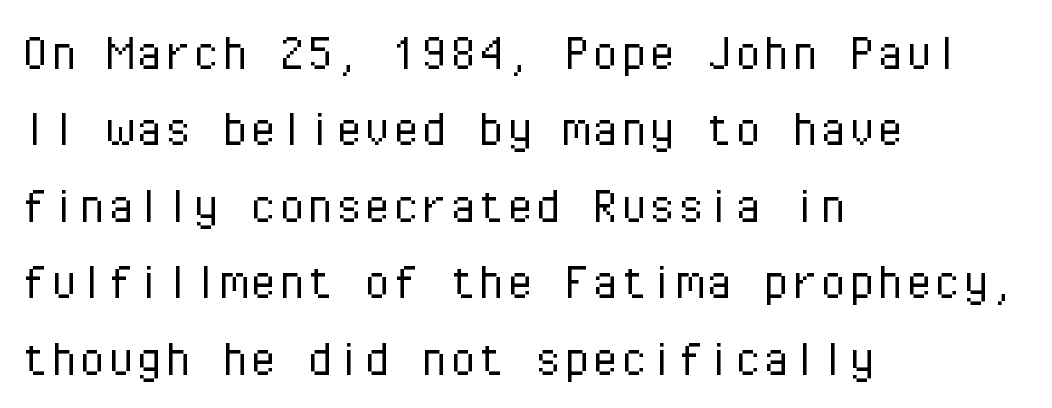
{"serif": "no", "italic": "no", "bold": "no", "weight": "light", "width": "normal", "stroke_contrast": "low", "x_height": "medium", "monospaced": "yes", "underline": "no", "align": "left", "line_spacing": "normal", "line_spacing_ratio": 1.34, "letter_spacing": "normal", "letter_spacing_em": 0.0, "glyph_px": 57}
